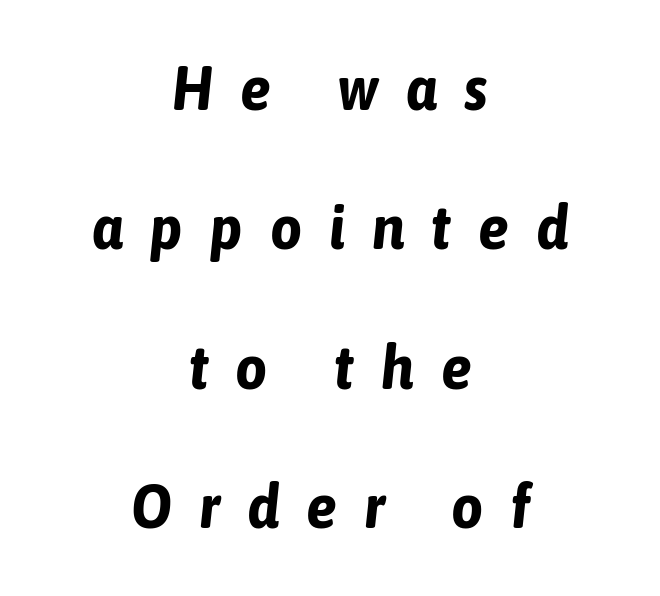
The image shows 62 px bold, condensed type, italic (leaning right); set centered, loose line spacing (2.25x), unusually wide letter spacing (+0.44 em), not underlined; low stroke contrast and a medium x-height.
